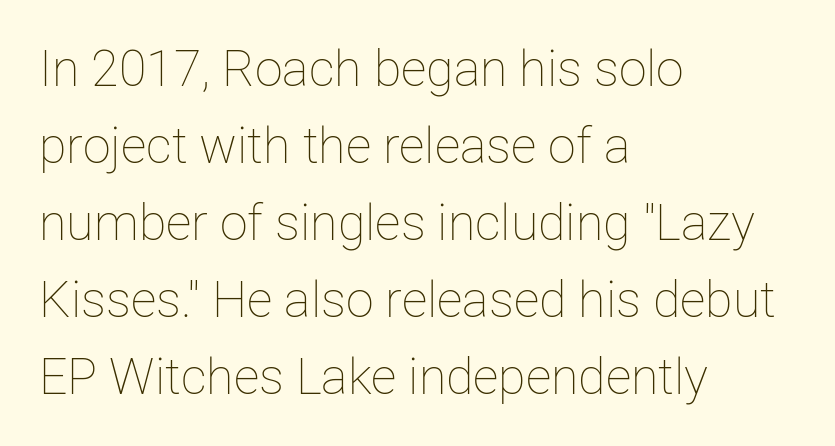
{"italic": "no", "bold": "no", "weight": "thin", "width": "normal", "stroke_contrast": "low", "x_height": "medium", "monospaced": "no", "underline": "no", "align": "left", "line_spacing": "normal", "line_spacing_ratio": 1.54, "letter_spacing": "normal", "letter_spacing_em": 0.0, "glyph_px": 50}
